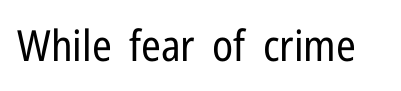
{"serif": "no", "italic": "no", "bold": "no", "weight": "regular", "width": "condensed", "stroke_contrast": "low", "x_height": "medium", "monospaced": "no", "underline": "no", "letter_spacing": "normal", "letter_spacing_em": 0.0, "glyph_px": 43}
